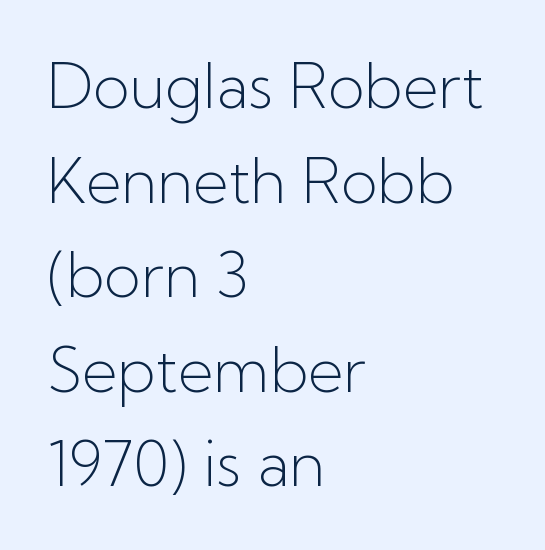
Beneath every word, the page is bare. The letters stand upright; this is a roman face. A typesetter would label this face a sans. Looks like regular typesetting: each glyph gets only the width it needs. If you measured baseline to baseline, you'd find a middling distance.
